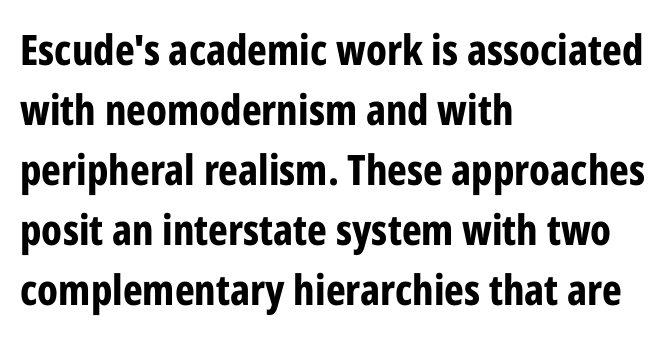
The image shows 42 px bold, condensed sans-serif type, upright; set left-aligned, normal line spacing (1.43x), normal letter spacing, not underlined; low stroke contrast and a medium x-height.
